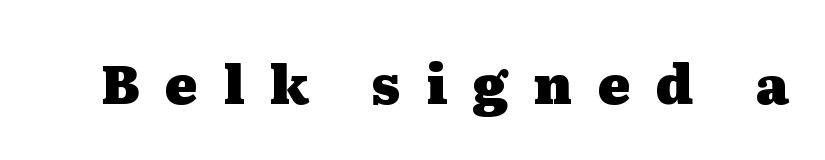
Look at the bottom of the vertical strokes: they flare into serifs here. On the weight axis this lands at bold, roughly 700. Descenders are the only things crossing below the line. Looks like regular typesetting: each glyph gets only the width it needs.
